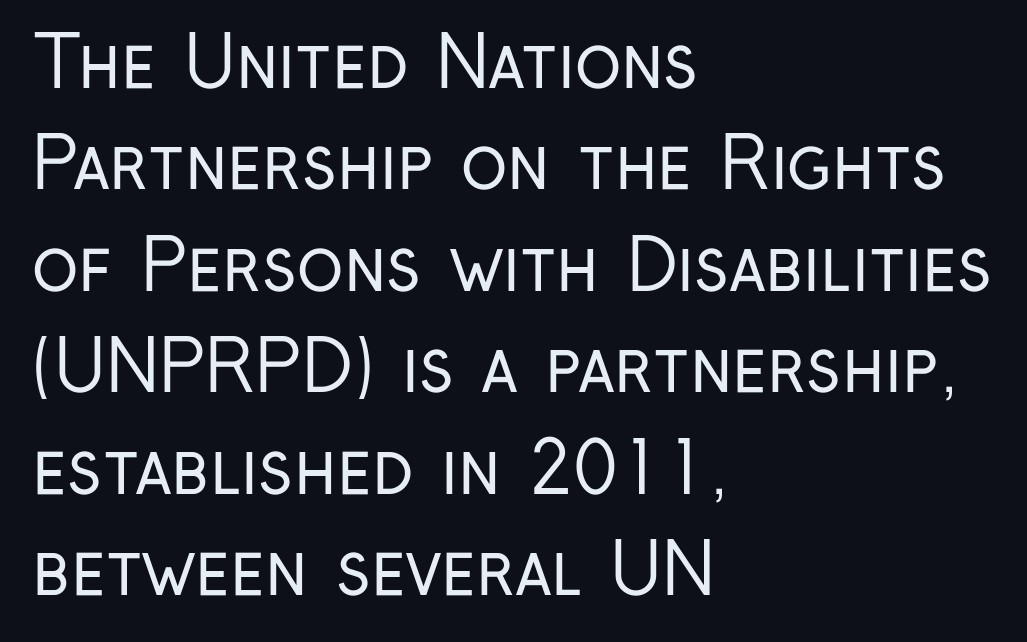
{"serif": "no", "italic": "no", "bold": "no", "weight": "regular", "width": "condensed", "stroke_contrast": "low", "x_height": "medium", "monospaced": "no", "underline": "no", "align": "left", "line_spacing": "normal", "line_spacing_ratio": 1.45, "letter_spacing": "normal", "letter_spacing_em": 0.0, "glyph_px": 70}
